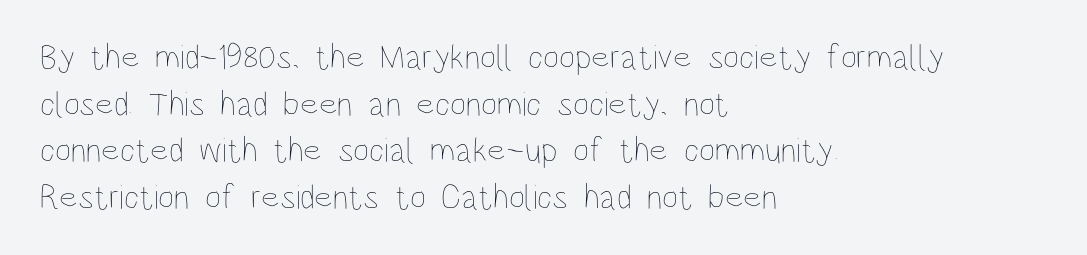
A typesetter would call this proportional, since set widths differ per character. A light-to-regular cut is what we see here. Summary of vertical rhythm: regular, with standard interline spacing. In CSS terms this would be text-align: left. This rendering features lettering with no underline. Caption: standard tracking, unaltered.
